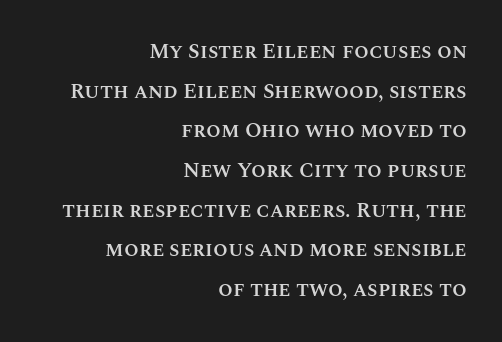
{"italic": "no", "bold": "semi", "underline": "no", "align": "right", "line_spacing_ratio": 1.89, "letter_spacing": "normal", "letter_spacing_em": 0.0, "glyph_px": 21}
